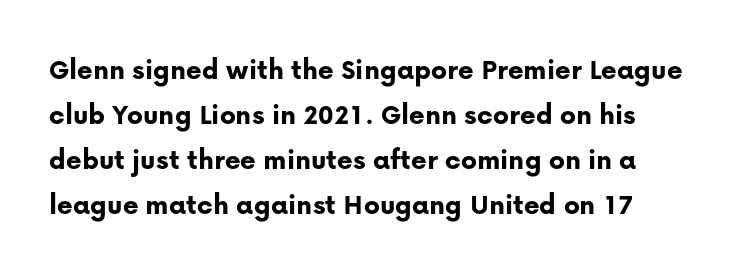
Q: Is the text bold? A: Yes.
Q: Is the text italic (slanted)? A: No, it is upright.
Q: Is the typeface a serif or a sans-serif typeface? A: Sans-serif.
Q: Is the text underlined? A: No.
Q: How is the paragraph aligned? A: Left-aligned.
Q: Is the spacing between letters normal or unusually wide? A: Normal.
Q: Is the spacing between lines tight, normal or loose? A: Normal.
Q: Width (condensed, normal, or wide)? A: Normal.
Q: Stroke contrast? A: Low.
Q: x-height? A: Medium.
Q: Monospaced? A: No.
